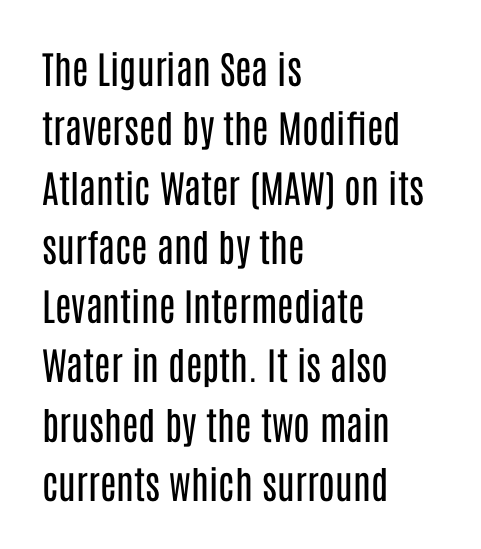
Standard letterfit; no display-style spreading of the glyphs. The lines sit at an ordinary, default distance from one another. The text was rendered using a sans face with plain stroke endings. Weight: not bold — regular or lighter. Upright lettering throughout. Layout note: lines flush left.
